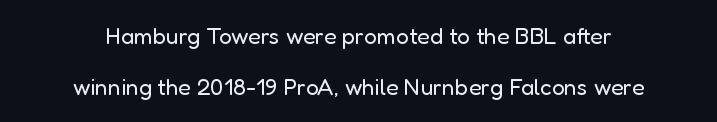
The image shows 23 px text type, upright; set centered, loose line spacing (2.2x), normal letter spacing, not underlined.
